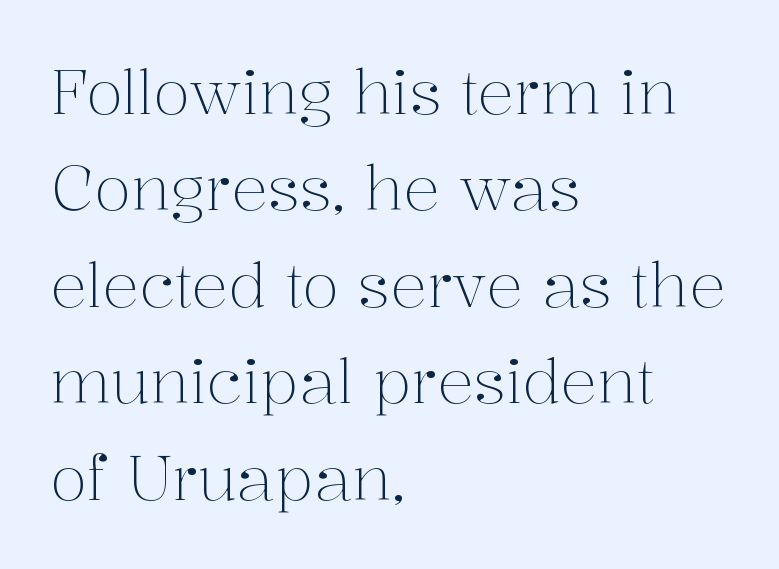
The image shows 61 px light serif type, upright; set left-aligned, normal line spacing (1.58x), normal letter spacing, not underlined; medium stroke contrast and a medium x-height.
